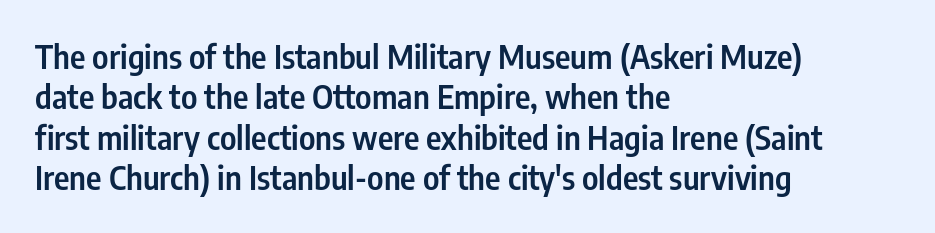
The image shows 33 px semibold, condensed sans-serif type, upright; set left-aligned, line spacing 1.22x, normal letter spacing, not underlined; low stroke contrast and a medium x-height.
